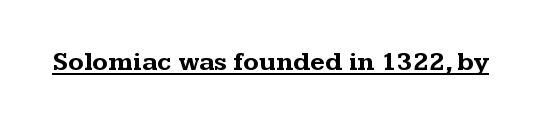
No extra tracking has been applied to these lines. Glance below the letters and you will spot a drawn line. Quick note: not italic, upright. The letters are bold, with thick, heavy strokes.
